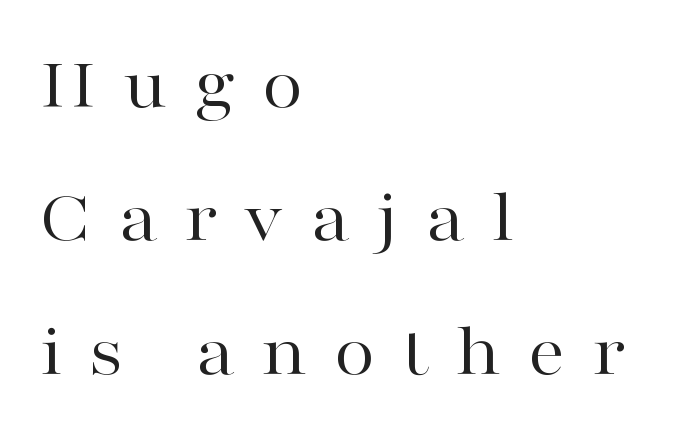
{"serif": "yes", "italic": "no", "bold": "no", "weight": "regular", "width": "wide", "stroke_contrast": "high", "x_height": "medium", "monospaced": "no", "underline": "no", "align": "left", "line_spacing_ratio": 1.78, "letter_spacing": "wide", "letter_spacing_em": 0.35, "glyph_px": 75}
